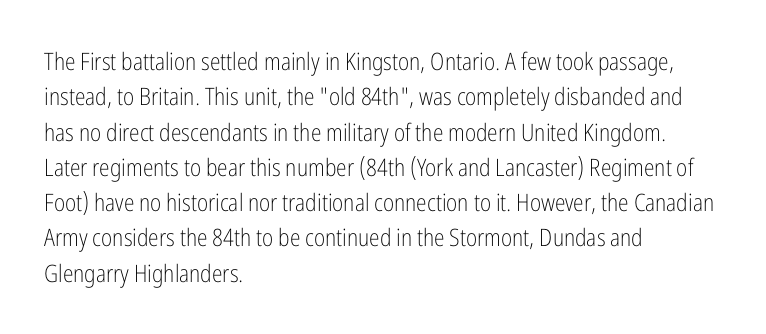
Tracking value appears to be zero — textbook default spacing. Posture: straight, roman, zero tilt. Leftover space on each line is placed entirely after the last word. This is not heavy type; no bold has been used.
